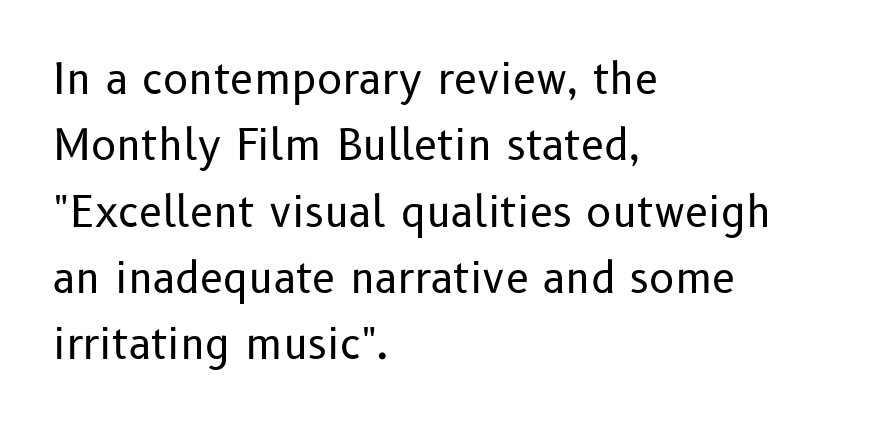
{"serif": "no", "italic": "no", "bold": "no", "weight": "regular", "width": "normal", "stroke_contrast": "low", "x_height": "medium", "monospaced": "no", "underline": "no", "align": "left", "line_spacing": "normal", "line_spacing_ratio": 1.58, "letter_spacing": "normal", "letter_spacing_em": 0.0, "glyph_px": 42}
